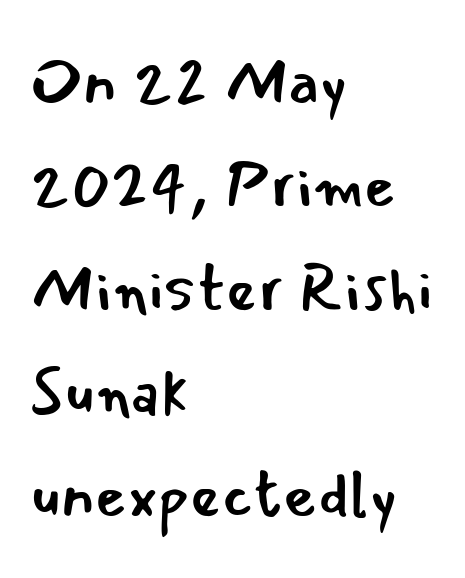
Q: Is the text bold? A: No.
Q: Is the text italic (slanted)? A: No, it is upright.
Q: Is the typeface a serif or a sans-serif typeface? A: Sans-serif.
Q: Is the text underlined? A: No.
Q: How is the paragraph aligned? A: Left-aligned.
Q: Is the spacing between letters normal or unusually wide? A: Normal.
Q: Is the spacing between lines tight, normal or loose? A: Normal.
Q: Width (condensed, normal, or wide)? A: Normal.
Q: Stroke contrast? A: Low.
Q: x-height? A: Small.
Q: Monospaced? A: No.
